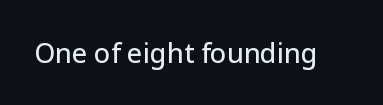
This rendering leaves character spacing at its baseline value. Has an underline been added? It has not. No italicization has been applied; the sample stays upright.
